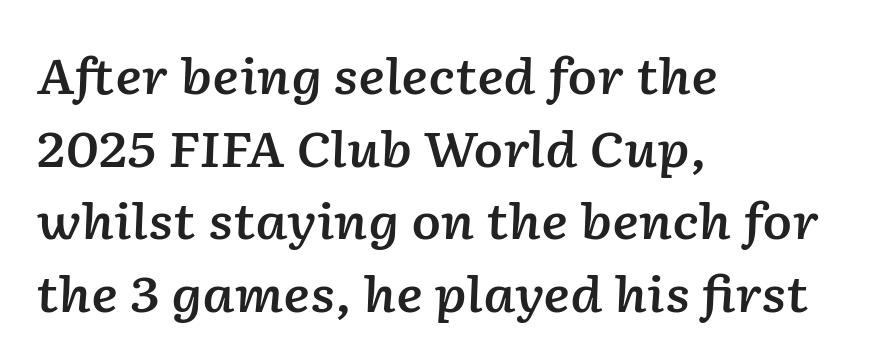
Q: Is the text bold? A: Semi-bold.
Q: Is the text italic (slanted)? A: Yes, it leans right by about 2 degrees.
Q: Is the text underlined? A: No.
Q: How is the paragraph aligned? A: Left-aligned.
Q: Is the spacing between letters normal or unusually wide? A: Normal.
Q: Is the spacing between lines tight, normal or loose? A: Normal.
Q: Width (condensed, normal, or wide)? A: Normal.
Q: Stroke contrast? A: Low.
Q: x-height? A: Medium.
Q: Monospaced? A: No.
